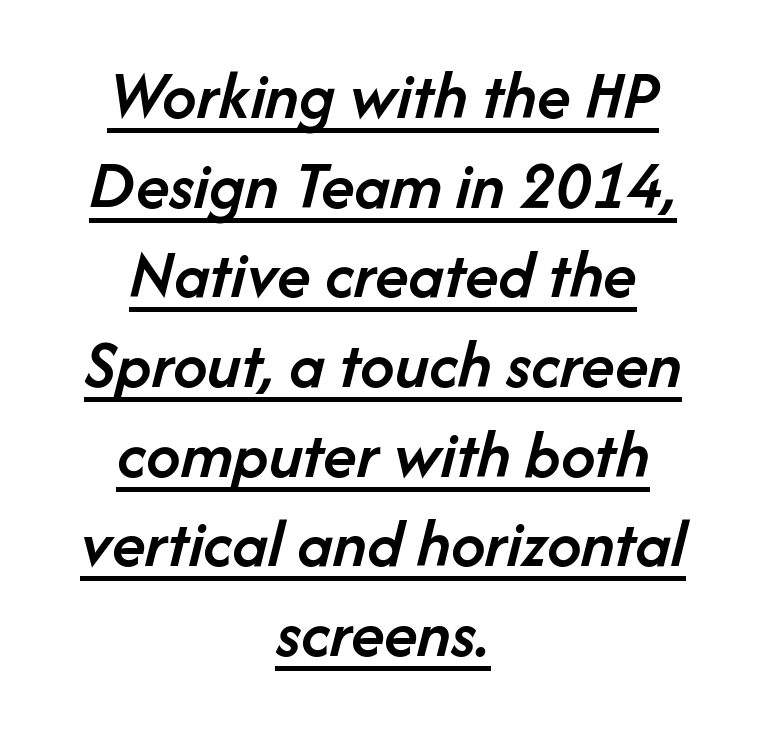
An italicized treatment has been applied to the whole sample. What's the leading like? Ordinary, nothing unusual. Default kerning and tracking; the words read as compact shapes. Quick note: underline on. The strokes are fattened partway — semibold, not bold. Compared with a flush-left layout, this one balances lines on the center instead.
